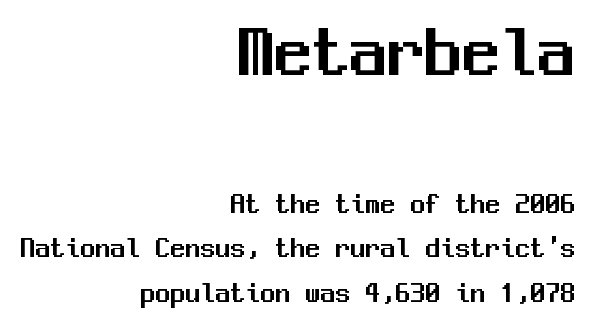
{"serif": "no", "italic": "no", "width": "normal", "stroke_contrast": "medium", "x_height": "medium", "monospaced": "yes", "underline": "no", "align": "right", "line_spacing": "normal", "line_spacing_ratio": 1.49, "letter_spacing": "normal", "letter_spacing_em": 0.0, "larger_block": "first", "size_ratio": 2.5, "glyph_px": 75}
